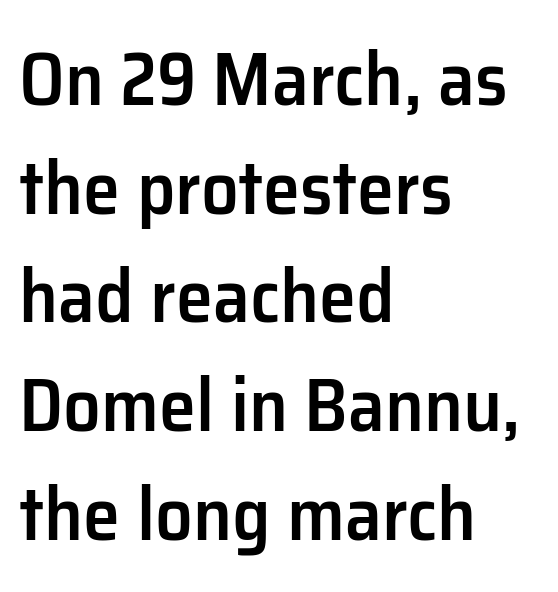
Is this a fixed-width face? No — the glyphs have proportional, varying widths. A semibold gives these letters moderate extra thickness, short of bold. The letters sit at their default tracking, neither squeezed nor spread. Horizontal bands of white between lines are of average thickness. This rendering uses left alignment, leaving the right contour irregular.
